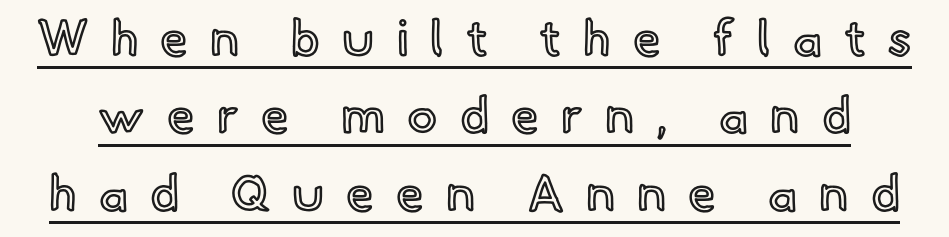
Tracking here is generous; glyphs stand well apart from one another. Interline gaps are of average width in this sample. It's the straight-up-and-down kind of type. Check the space under the baseline: a stroke is drawn there. The face used here is proportionally spaced, like ordinary book or web type.
